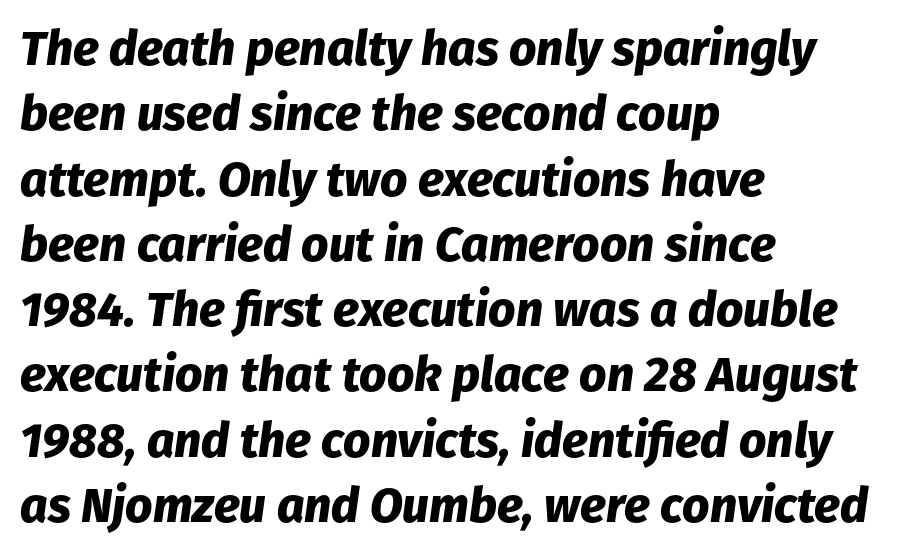
{"italic": "yes", "lean": "right", "slant_degrees": 8, "bold": "yes", "weight": "heavy", "width": "normal", "stroke_contrast": "low", "x_height": "medium", "monospaced": "no", "underline": "no", "align": "left", "line_spacing": "normal", "line_spacing_ratio": 1.36, "letter_spacing": "normal", "letter_spacing_em": 0.0, "glyph_px": 48}
